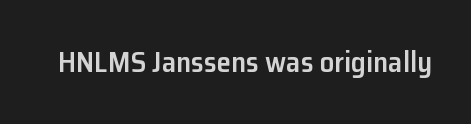
{"serif": "no", "italic": "no", "bold": "semi", "weight": "semibold", "width": "normal", "stroke_contrast": "low", "x_height": "medium", "monospaced": "no", "underline": "no", "letter_spacing": "normal", "letter_spacing_em": 0.0, "glyph_px": 29}
